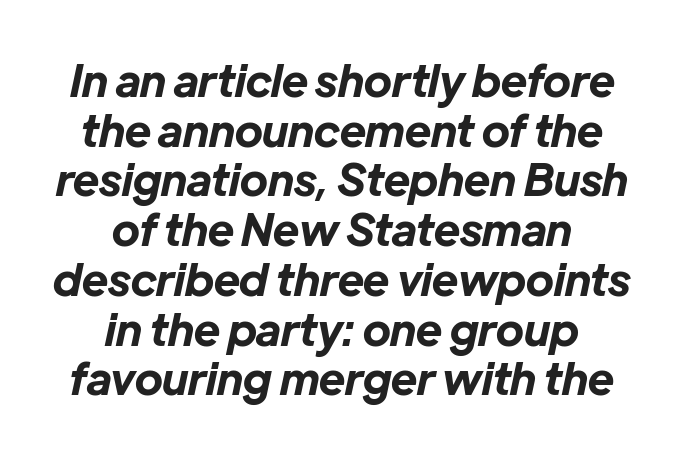
Q: Is the text bold? A: Yes.
Q: Is the text italic (slanted)? A: Yes, it leans right by about 12 degrees.
Q: Is the text underlined? A: No.
Q: How is the paragraph aligned? A: Centered.
Q: Is the spacing between letters normal or unusually wide? A: Normal.
Q: Is the spacing between lines tight, normal or loose? A: Tight.
Q: Width (condensed, normal, or wide)? A: Normal.
Q: Stroke contrast? A: Low.
Q: x-height? A: Medium.
Q: Monospaced? A: No.
